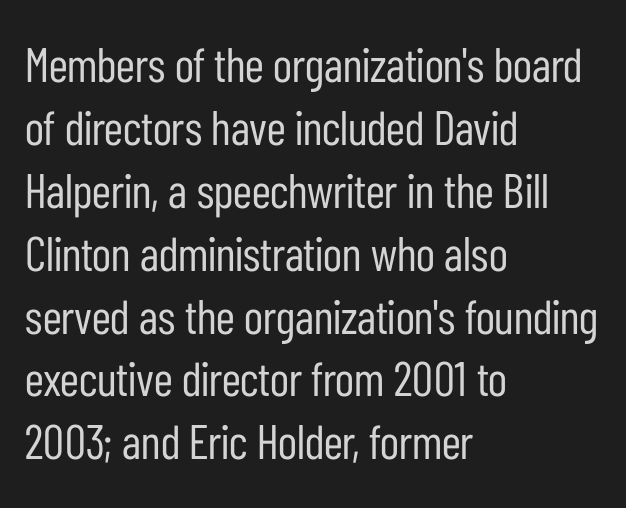
Q: Is the text bold? A: No.
Q: Is the text italic (slanted)? A: No, it is upright.
Q: Is the typeface a serif or a sans-serif typeface? A: Sans-serif.
Q: Is the text underlined? A: No.
Q: How is the paragraph aligned? A: Left-aligned.
Q: Is the spacing between letters normal or unusually wide? A: Normal.
Q: Is the spacing between lines tight, normal or loose? A: Normal.
Q: Width (condensed, normal, or wide)? A: Condensed.
Q: Stroke contrast? A: Low.
Q: x-height? A: Medium.
Q: Monospaced? A: No.
